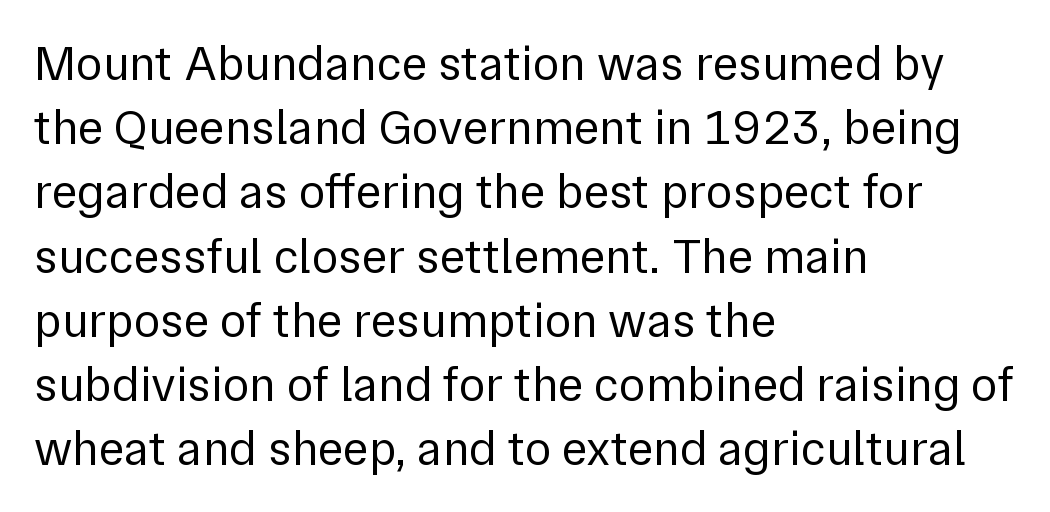
The image shows 49 px regular-weight sans-serif type, upright; set left-aligned, normal line spacing (1.31x), normal letter spacing, not underlined; low stroke contrast and a medium x-height.
